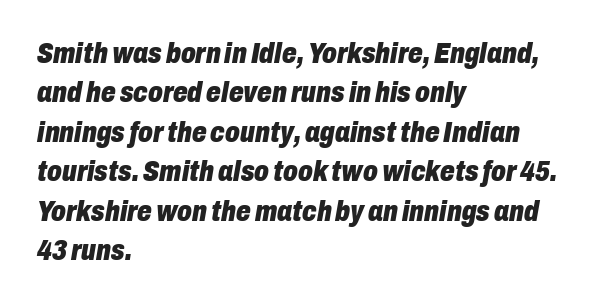
Q: Is the text bold? A: Yes.
Q: Is the text italic (slanted)? A: Yes, it leans right by about 10 degrees.
Q: Is the text underlined? A: No.
Q: How is the paragraph aligned? A: Left-aligned.
Q: Is the spacing between letters normal or unusually wide? A: Normal.
Q: Is the spacing between lines tight, normal or loose? A: Normal.
Q: Width (condensed, normal, or wide)? A: Condensed.
Q: Stroke contrast? A: Low.
Q: x-height? A: Medium.
Q: Monospaced? A: No.
